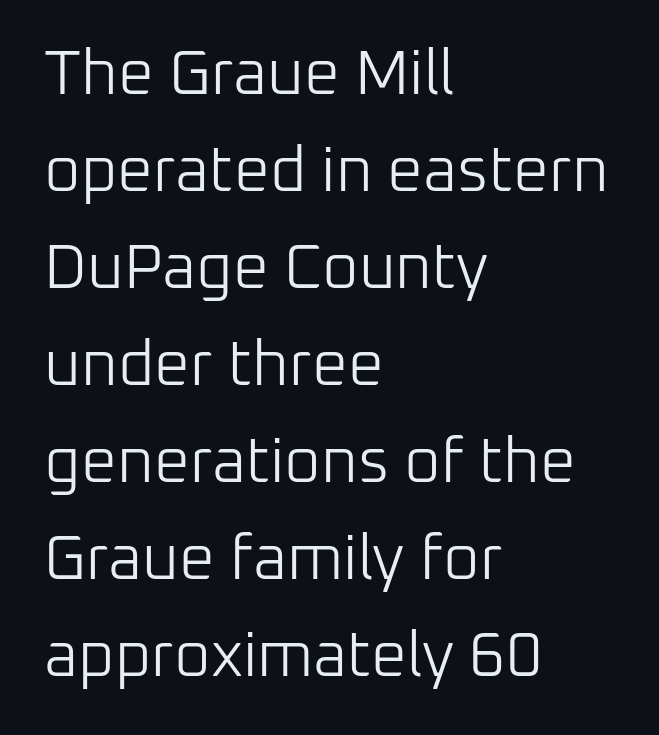
Q: Is the text bold? A: No.
Q: Is the text italic (slanted)? A: No, it is upright.
Q: Is the typeface a serif or a sans-serif typeface? A: Sans-serif.
Q: Is the text underlined? A: No.
Q: How is the paragraph aligned? A: Left-aligned.
Q: Is the spacing between letters normal or unusually wide? A: Normal.
Q: Is the spacing between lines tight, normal or loose? A: Normal.
Q: Width (condensed, normal, or wide)? A: Normal.
Q: Stroke contrast? A: Low.
Q: x-height? A: Medium.
Q: Monospaced? A: No.
